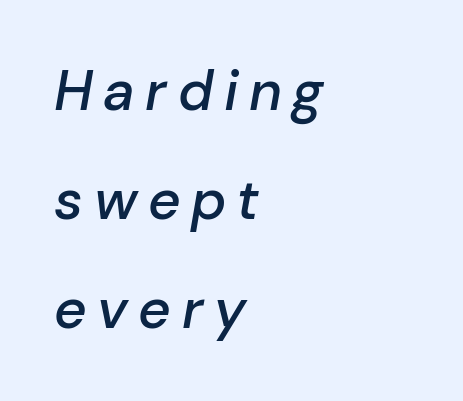
The image shows 56 px semibold type, italic (leaning right); set left-aligned, loose line spacing (1.95x), not underlined; low stroke contrast and a medium x-height.
